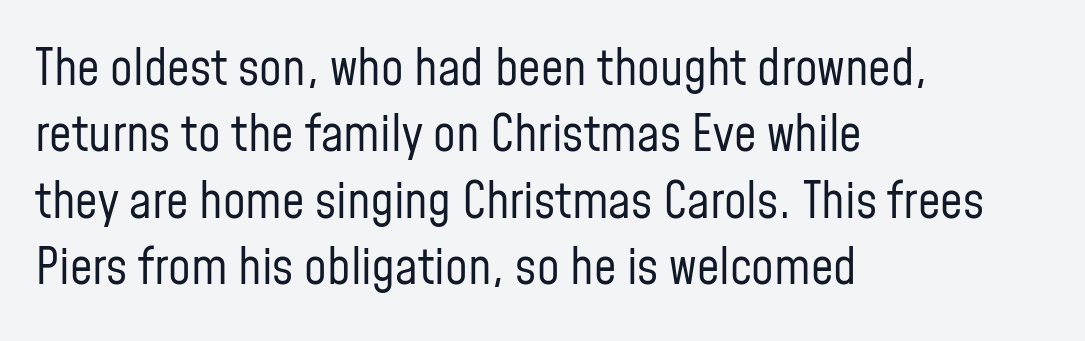
Q: Is the text bold? A: No.
Q: Is the text italic (slanted)? A: No, it is upright.
Q: Is the typeface a serif or a sans-serif typeface? A: Sans-serif.
Q: Is the text underlined? A: No.
Q: How is the paragraph aligned? A: Left-aligned.
Q: Is the spacing between letters normal or unusually wide? A: Normal.
Q: Is the spacing between lines tight, normal or loose? A: Normal.
Q: Width (condensed, normal, or wide)? A: Condensed.
Q: Stroke contrast? A: Low.
Q: x-height? A: Medium.
Q: Monospaced? A: No.
